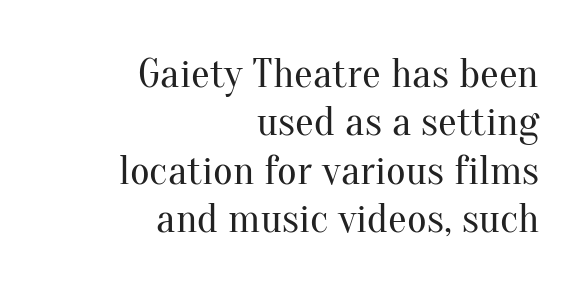
{"serif": "yes", "italic": "no", "bold": "no", "weight": "regular", "width": "normal", "stroke_contrast": "medium", "x_height": "small", "monospaced": "no", "underline": "no", "align": "right", "line_spacing": "tight", "line_spacing_ratio": 1.15, "letter_spacing": "normal", "letter_spacing_em": 0.0, "glyph_px": 42}
